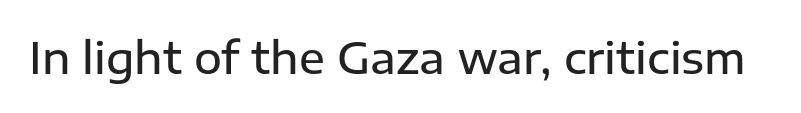
{"serif": "no", "italic": "no", "bold": "semi", "weight": "semibold", "width": "normal", "stroke_contrast": "low", "x_height": "medium", "monospaced": "no", "underline": "no", "letter_spacing": "normal", "letter_spacing_em": 0.0, "glyph_px": 43}
